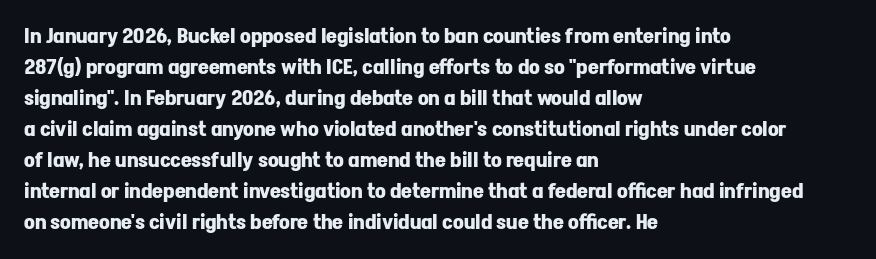
The image shows 21 px bold type, upright; set left-aligned, normal line spacing (1.48x), normal letter spacing, not underlined.
